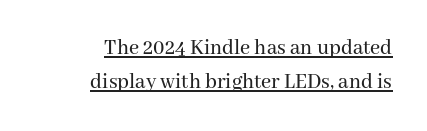
Honestly, the row spacing looks completely unremarkable. A baseline rule has been typeset under these characters. The horizontal fit of the characters is conventional and even. Does the copy run flush right? Yes — the right margin is perfectly even. No italicization has been applied; the sample stays upright.
